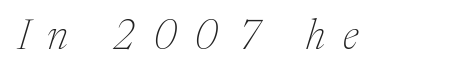
Q: Is the text bold? A: No.
Q: Is the text italic (slanted)? A: Yes, it leans right by about 17 degrees.
Q: Is the typeface a serif or a sans-serif typeface? A: Serif.
Q: Is the text underlined? A: No.
Q: Is the spacing between letters normal or unusually wide? A: Unusually wide.
Q: Width (condensed, normal, or wide)? A: Normal.
Q: Stroke contrast? A: Medium.
Q: x-height? A: Medium.
Q: Monospaced? A: No.
